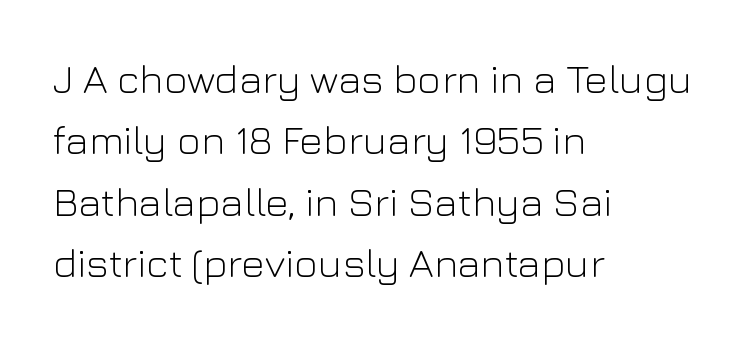
{"serif": "no", "italic": "no", "bold": "no", "weight": "light", "width": "normal", "stroke_contrast": "low", "x_height": "medium", "monospaced": "no", "underline": "no", "align": "left", "line_spacing": "normal", "line_spacing_ratio": 1.5, "letter_spacing": "normal", "letter_spacing_em": 0.0, "glyph_px": 41}
